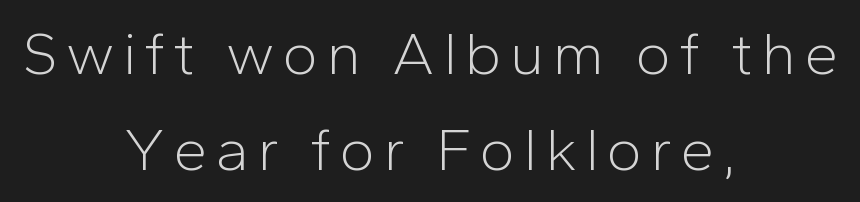
Q: Is the text bold? A: No.
Q: Is the text italic (slanted)? A: No, it is upright.
Q: Is the typeface a serif or a sans-serif typeface? A: Sans-serif.
Q: Is the text underlined? A: No.
Q: How is the paragraph aligned? A: Centered.
Q: Is the spacing between lines tight, normal or loose? A: Normal.
Q: Width (condensed, normal, or wide)? A: Normal.
Q: Stroke contrast? A: Low.
Q: x-height? A: Medium.
Q: Monospaced? A: No.
